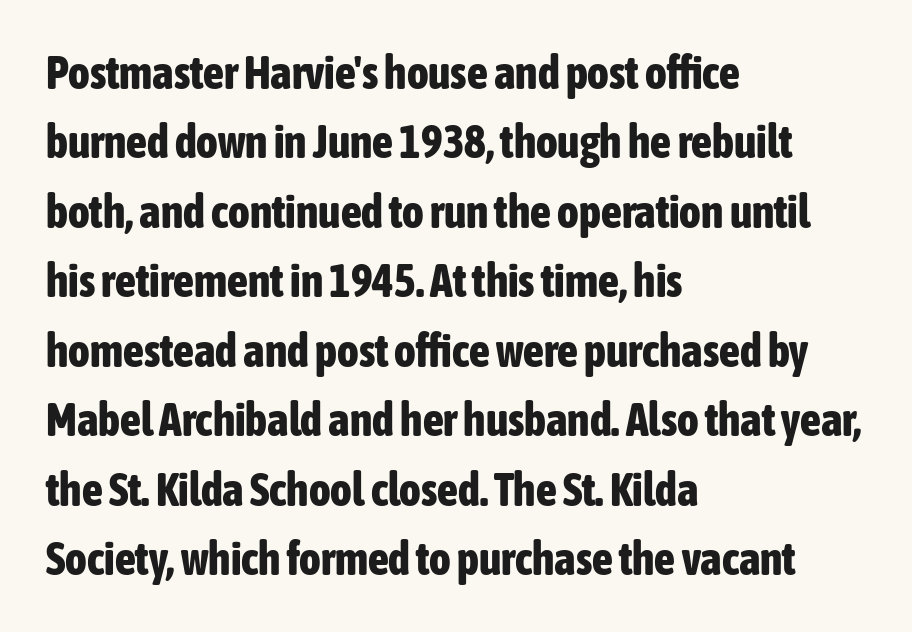
Grotesque or geometric, the face here clearly has no serifs. This sample is left-justified, so line endings fall wherever the words run out. Underlining? Definitely not there. These lines carry a lot of weight — the face is fully bold. The passage shown stacks its lines at a standard gap.
